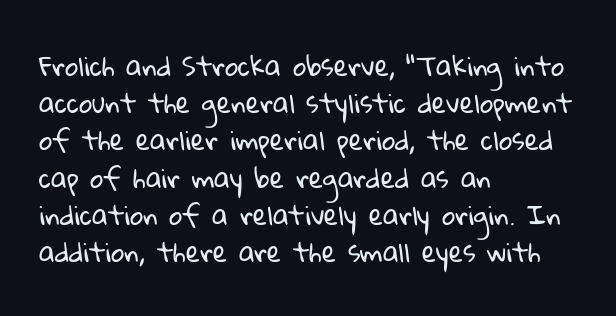
{"bold": "no", "underline": "no", "align": "left", "line_spacing": "normal", "line_spacing_ratio": 1.43, "letter_spacing": "normal", "letter_spacing_em": 0.0, "glyph_px": 26}
